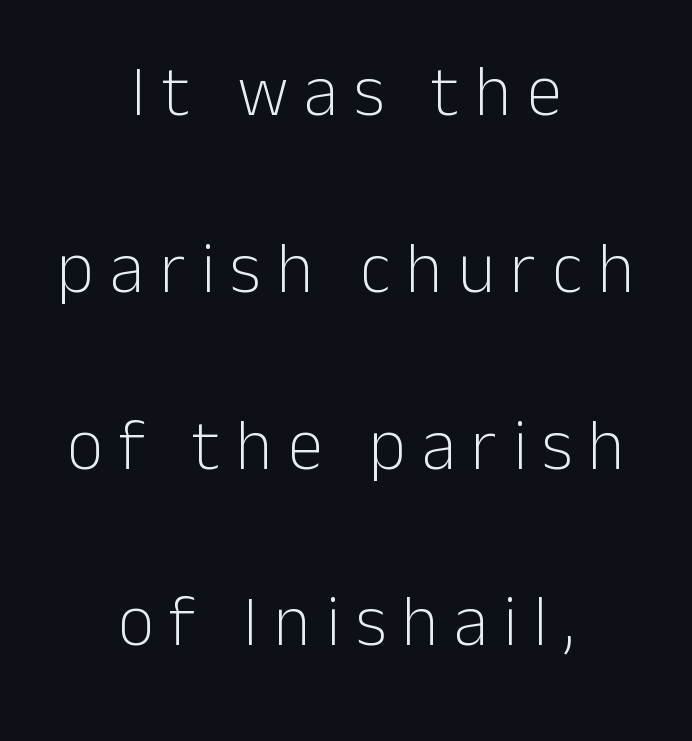
{"serif": "no", "italic": "no", "bold": "no", "weight": "light", "width": "normal", "stroke_contrast": "low", "x_height": "medium", "monospaced": "no", "underline": "no", "align": "center", "line_spacing": "loose", "line_spacing_ratio": 2.49, "letter_spacing": "wide", "letter_spacing_em": 0.22, "glyph_px": 71}
